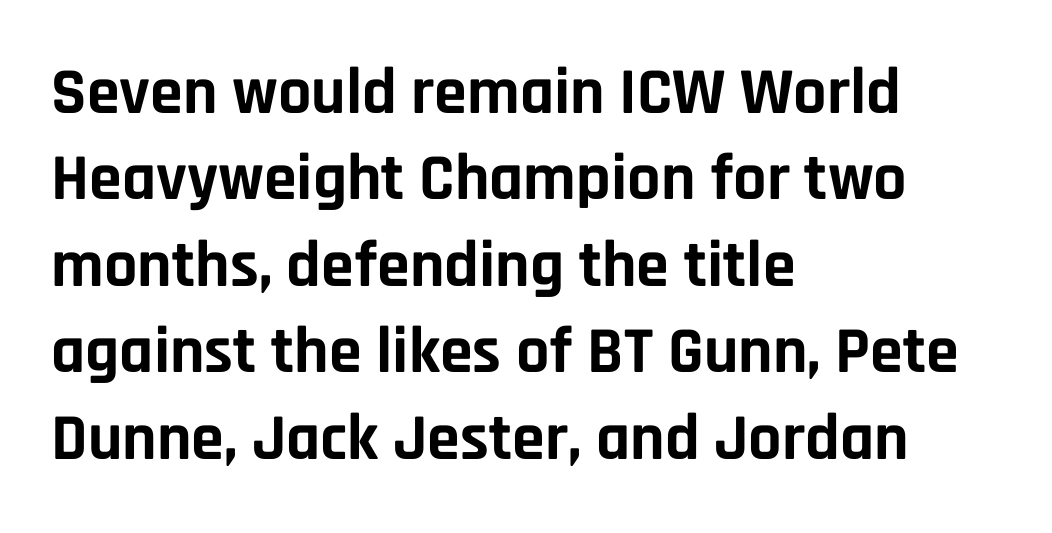
Q: Is the text bold? A: Yes.
Q: Is the text italic (slanted)? A: No, it is upright.
Q: Is the typeface a serif or a sans-serif typeface? A: Sans-serif.
Q: Is the text underlined? A: No.
Q: How is the paragraph aligned? A: Left-aligned.
Q: Is the spacing between letters normal or unusually wide? A: Normal.
Q: Is the spacing between lines tight, normal or loose? A: Normal.
Q: Width (condensed, normal, or wide)? A: Normal.
Q: Stroke contrast? A: Low.
Q: x-height? A: Large.
Q: Monospaced? A: No.
